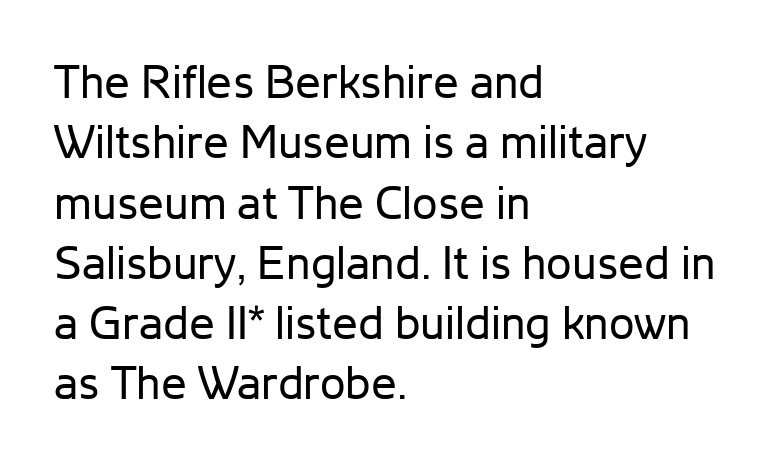
Only glyphs here, with clear space below each row. The lines in this sample share a left origin and differ only in where they stop. Designer's note — italics off, roman on. The rendering keeps characters at their native spacing. Think of a printed novel: that variable character pitch is what you see here. Notice how descenders clear the ascenders below comfortably — that's standard leading.
